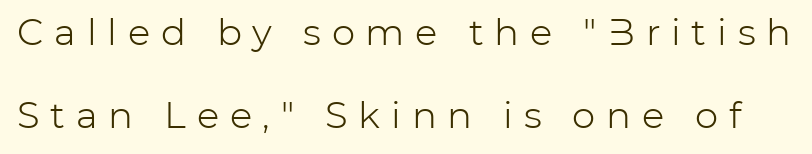
The image shows 37 px light sans-serif type, upright; set loose line spacing (2.25x), unusually wide letter spacing (+0.29 em), not underlined; low stroke contrast and a medium x-height.
